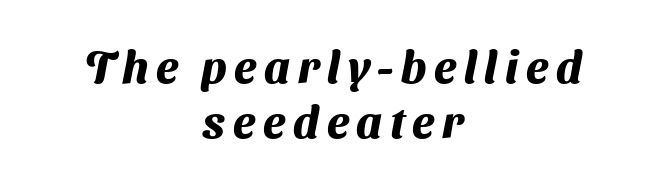
{"serif": "no", "bold": "yes", "weight": "heavy", "width": "normal", "stroke_contrast": "medium", "x_height": "medium", "monospaced": "no", "underline": "no", "align": "center", "line_spacing_ratio": 1.22, "glyph_px": 45}
